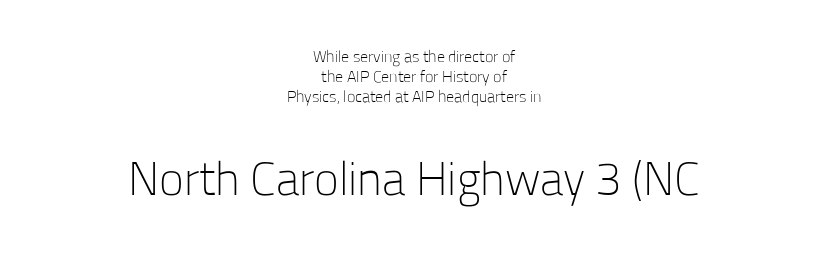
The image shows 47 px light sans-serif type, upright; set centered, normal line spacing (1.25x), normal letter spacing, not underlined; the second (bottom) block is 2.94x larger; low stroke contrast and a medium x-height.
